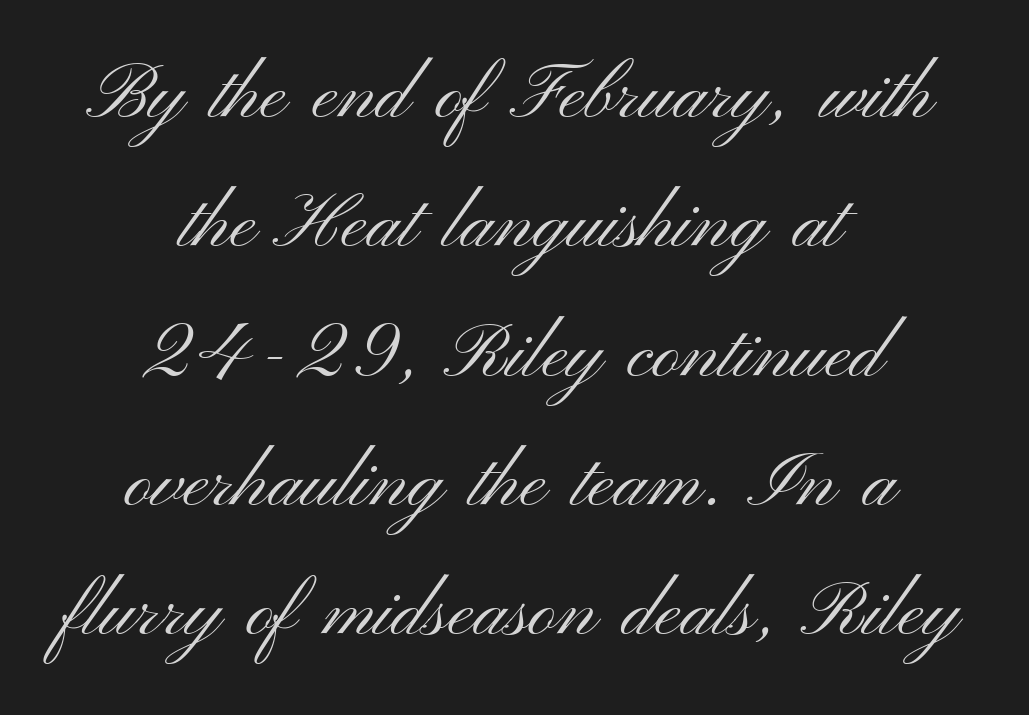
{"serif": "no", "bold": "no", "weight": "light", "width": "wide", "stroke_contrast": "medium", "x_height": "small", "monospaced": "no", "underline": "no", "align": "center", "line_spacing": "normal", "line_spacing_ratio": 1.68, "letter_spacing": "normal", "letter_spacing_em": 0.0, "glyph_px": 77}
